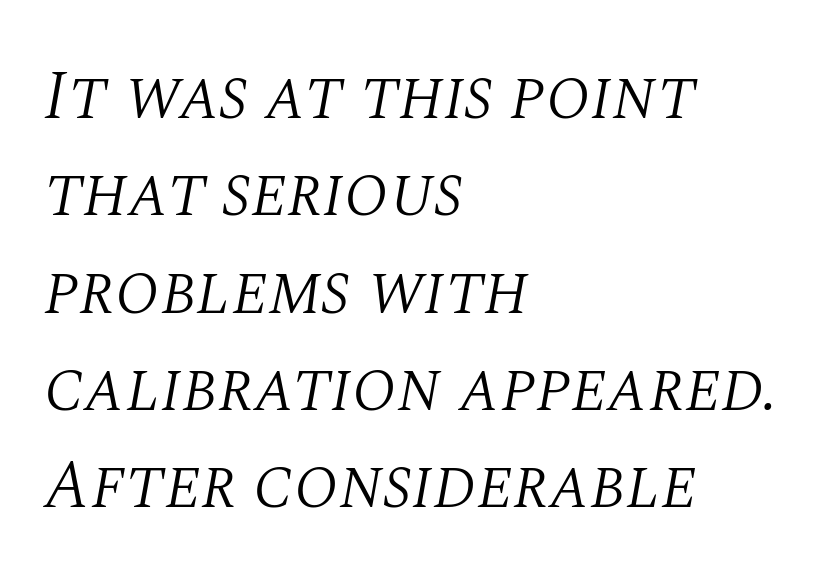
The image shows 69 px light serif type, italic (leaning right); set left-aligned, normal line spacing (1.41x), normal letter spacing, not underlined; medium stroke contrast and a large x-height.
